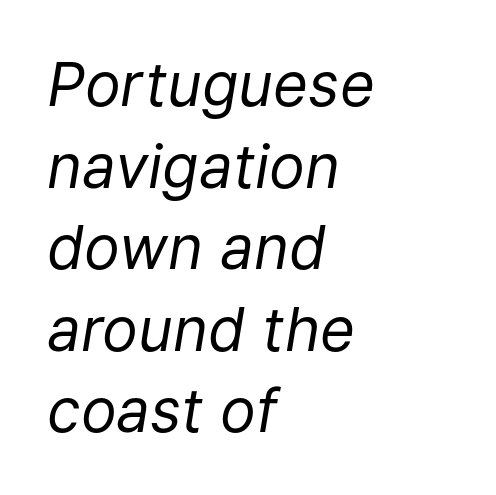
Glyph-to-glyph distance matches everyday printed text. Just letters on the line, the space beneath them empty. The strokes are not fattened; the text isn't bold. The space between consecutive lines is moderate. This is oblique type, the kind used for emphasis or titles.
